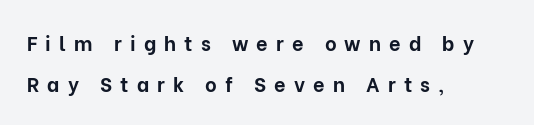
The image shows 20 px bold type, upright; set left-aligned, loose line spacing (2.05x), unusually wide letter spacing (+0.41 em), not underlined.
